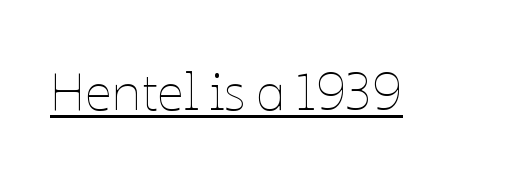
Think standard paragraph weight, or any step lighter than that. Unlike italic type, these characters show no tilt at all. This rendering leaves character spacing at its baseline value. This sample carries an underscore along the baseline area.
